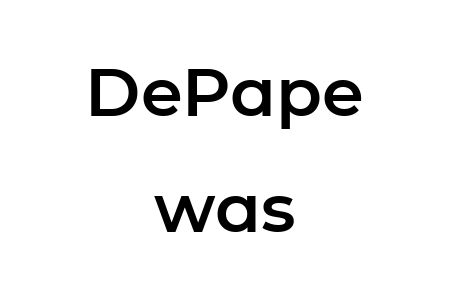
The image shows 67 px sans-serif type, upright; set centered, line spacing 1.73x, normal letter spacing, not underlined; low stroke contrast and a medium x-height.
